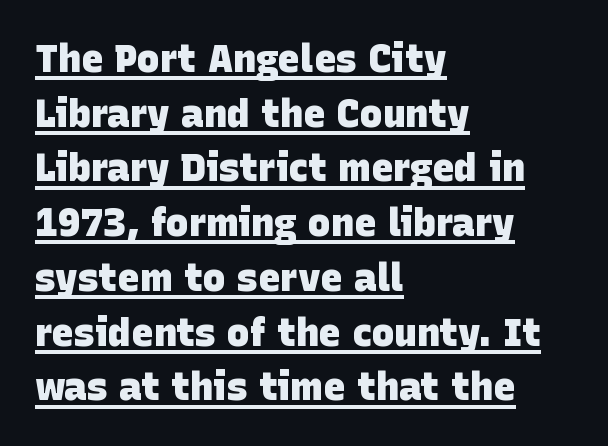
These lines are set flush left with a ragged right edge. Does extra space separate the letters? No, they use regular spacing. Emphasis by weight is at full strength: bold. The type family on display is of the sans-serif kind. Think of a printed novel: that variable character pitch is what you see here. The rendering uses a moderate line-height, typical for paragraphs.
